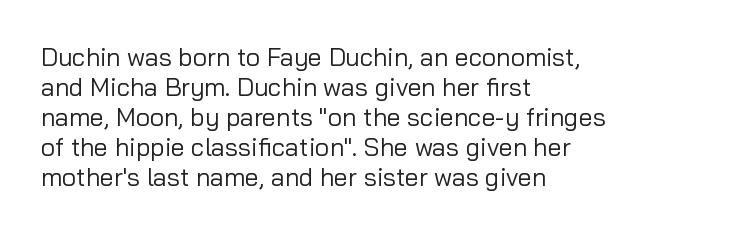
Stem width sits at or under what a default text font uses. Rendered with straight, roman letterforms. In CSS terms this would be text-align: left. Is the letter spacing exaggerated? No — it looks like the ordinary default.
